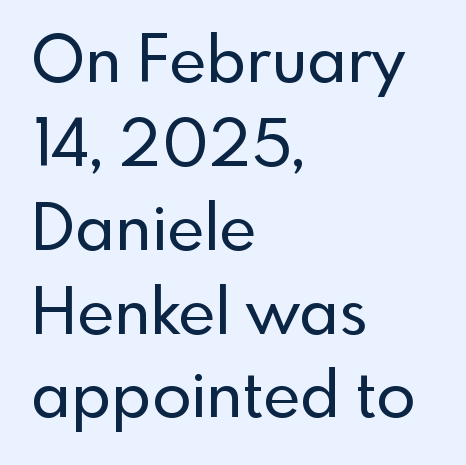
A typesetter would call this zero additional tracking. Nothing sits at the stroke ends, so this counts as sans-serif. Each letter keeps its own natural width here, so spacing adapts to shape. Every row of glyphs begins at an identical x-position on the left.
